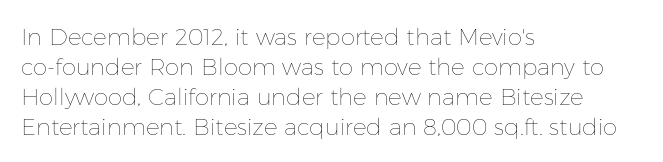
Teacher's note: observe the even left margin — that is flush-left alignment. Does extra space separate the letters? No, they use regular spacing. In terms of posture, this sample is upright. The glyphs are unaccompanied by any horizontal stroke below them. The lines sit at an ordinary, default distance from one another.
